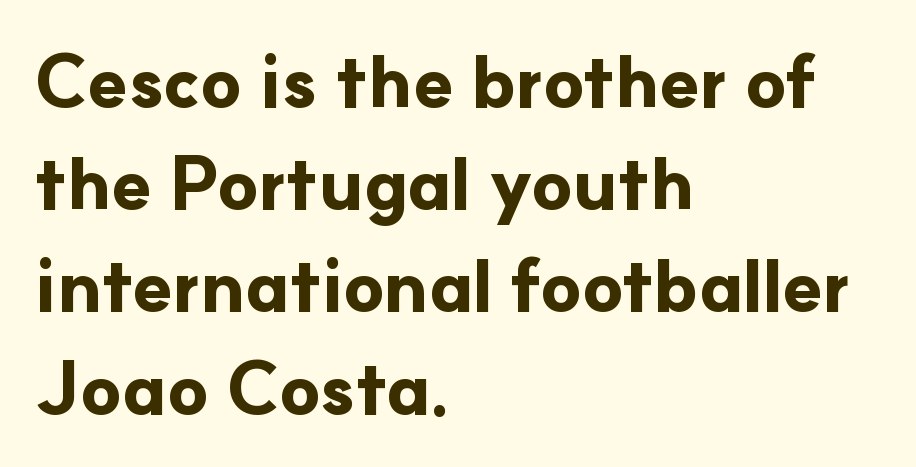
The image shows 73 px bold sans-serif type, upright; set left-aligned, normal line spacing (1.4x), normal letter spacing, not underlined; low stroke contrast and a small x-height.
